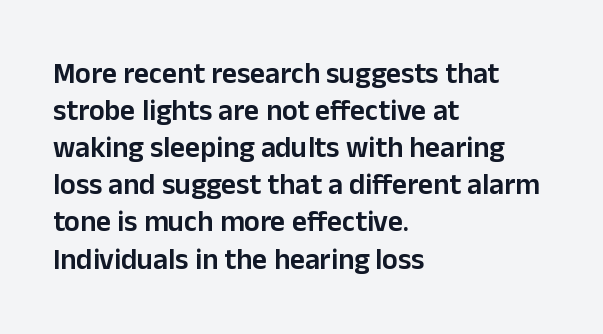
The rendering uses natural spacing where letterforms have individual widths. Classification — sans serif. The lettering stays uniformly vertical, giving the passage a roman look. Underlining? Definitely not there.
